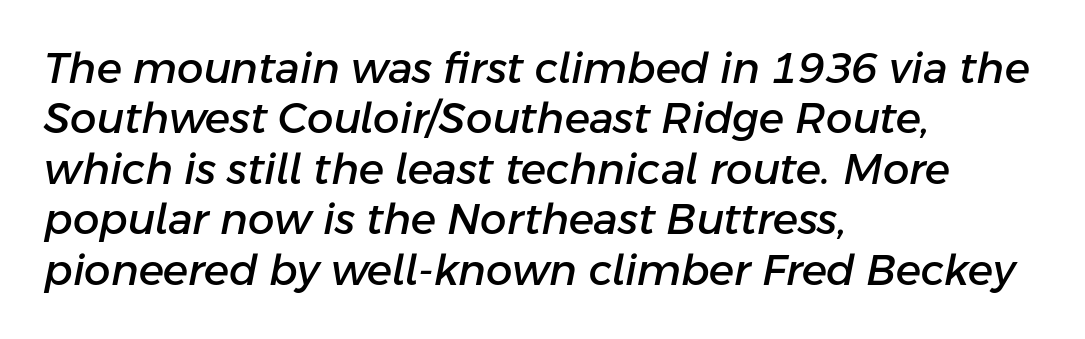
The image shows 42 px text type, italic (leaning right); set left-aligned, line spacing 1.2x, normal letter spacing, not underlined; low stroke contrast and a medium x-height.
